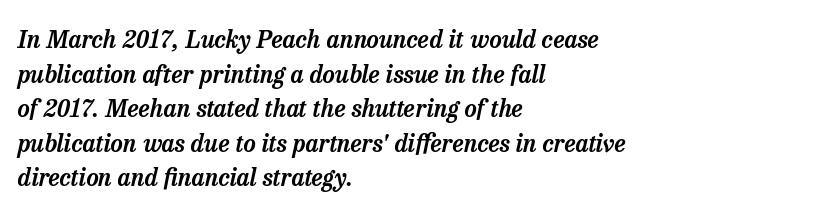
The image shows 24 px text type, italic (leaning right); set left-aligned, normal line spacing (1.44x), normal letter spacing, not underlined.
